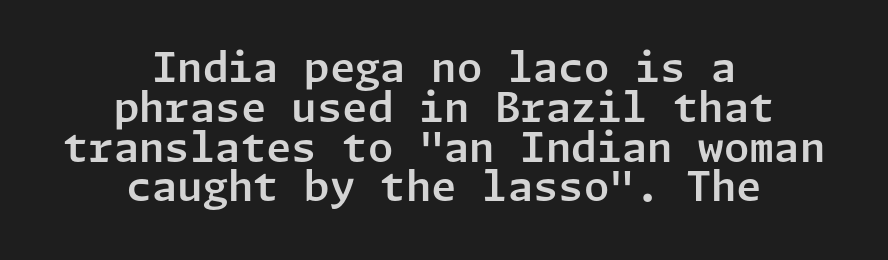
{"serif": "no", "italic": "no", "width": "normal", "stroke_contrast": "low", "x_height": "medium", "underline": "no", "align": "center", "line_spacing": "tight", "line_spacing_ratio": 0.97, "letter_spacing": "normal", "letter_spacing_em": 0.0, "glyph_px": 41}
